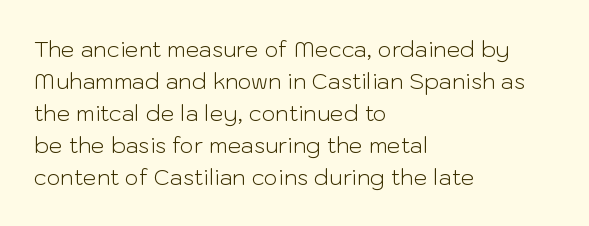
The image shows 22 px text type, upright; set left-aligned, normal line spacing (1.45x), normal letter spacing, not underlined.
